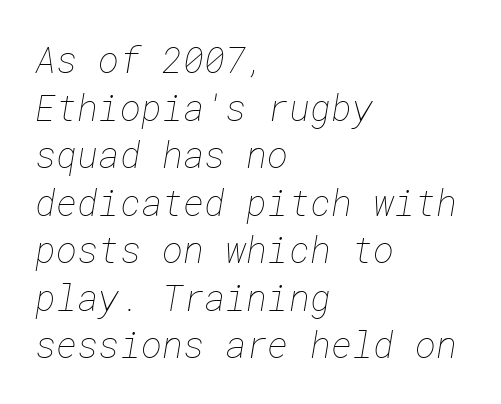
{"bold": "no", "weight": "thin", "width": "normal", "stroke_contrast": "low", "x_height": "medium", "underline": "no", "align": "left", "line_spacing": "normal", "line_spacing_ratio": 1.32, "letter_spacing": "normal", "letter_spacing_em": 0.0, "glyph_px": 36}
